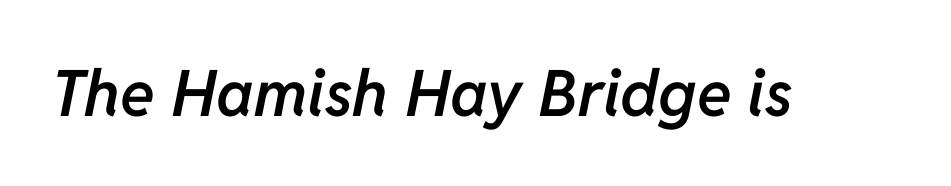
The image shows 64 px semibold type, italic (leaning right); set normal letter spacing, not underlined; low stroke contrast and a medium x-height.
